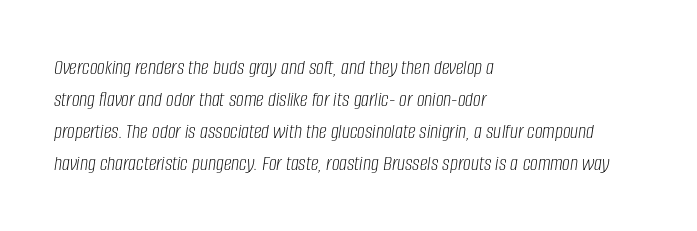
The image shows 22 px text type, italic (leaning right); set left-aligned, normal line spacing (1.45x), normal letter spacing, not underlined.
